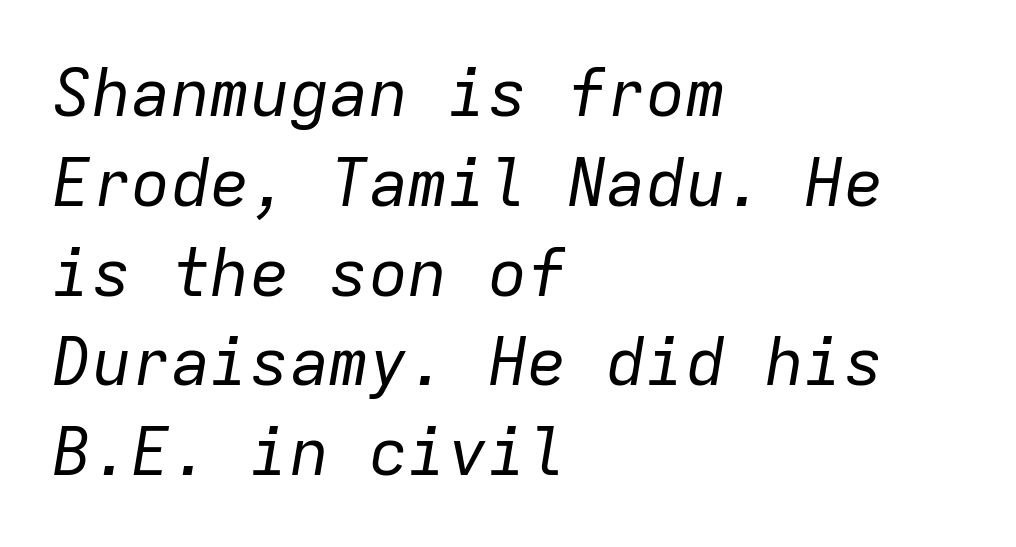
The image shows 66 px regular-weight type, italic (leaning right), monospaced; set left-aligned, normal line spacing (1.36x), normal letter spacing, not underlined; low stroke contrast and a medium x-height.
